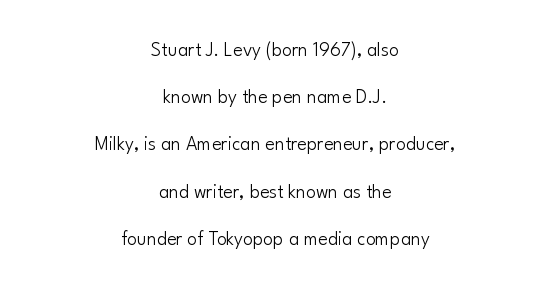
Q: Is the text bold? A: No.
Q: Is the text italic (slanted)? A: No, it is upright.
Q: Is the text underlined? A: No.
Q: How is the paragraph aligned? A: Centered.
Q: Is the spacing between letters normal or unusually wide? A: Normal.
Q: Is the spacing between lines tight, normal or loose? A: Loose.
